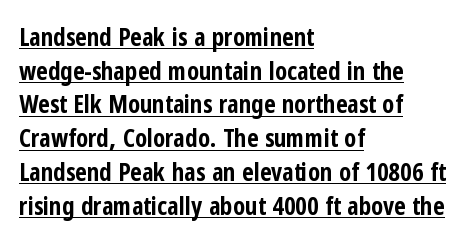
Q: Is the text bold? A: Yes.
Q: Is the text italic (slanted)? A: No, it is upright.
Q: Is the text underlined? A: Yes.
Q: How is the paragraph aligned? A: Left-aligned.
Q: Is the spacing between letters normal or unusually wide? A: Normal.
Q: Is the spacing between lines tight, normal or loose? A: Normal.
